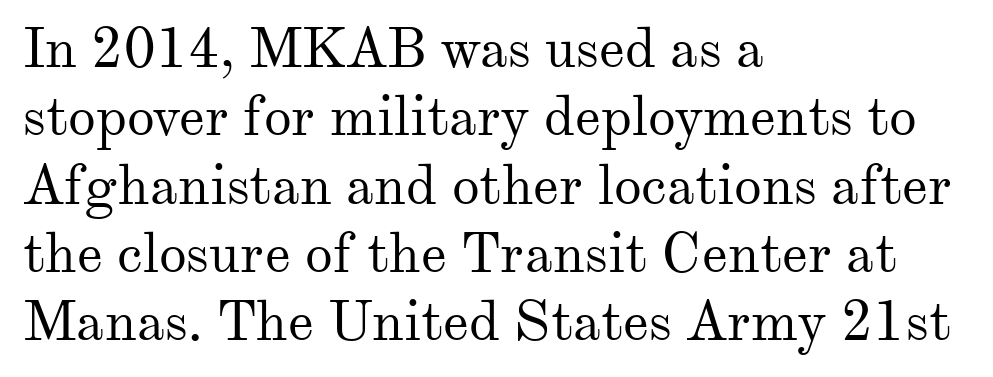
Q: Is the text bold? A: No.
Q: Is the text italic (slanted)? A: No, it is upright.
Q: Is the typeface a serif or a sans-serif typeface? A: Serif.
Q: Is the text underlined? A: No.
Q: How is the paragraph aligned? A: Left-aligned.
Q: Is the spacing between letters normal or unusually wide? A: Normal.
Q: Width (condensed, normal, or wide)? A: Normal.
Q: Stroke contrast? A: Medium.
Q: x-height? A: Small.
Q: Monospaced? A: No.
